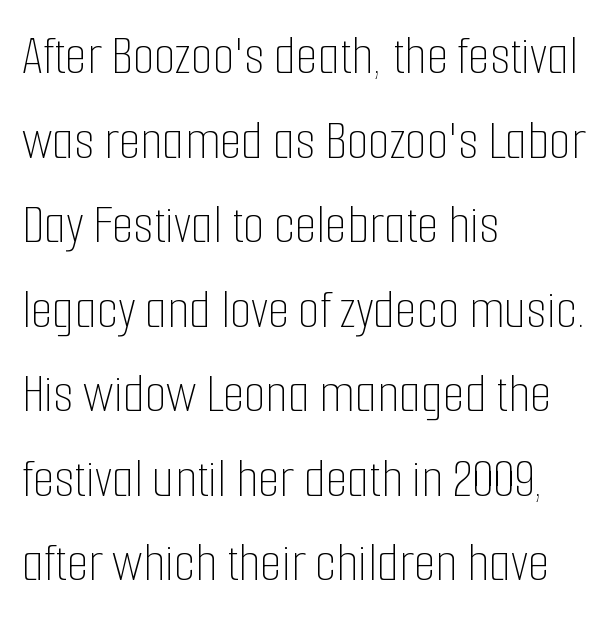
{"italic": "no", "bold": "no", "weight": "thin", "width": "condensed", "stroke_contrast": "low", "x_height": "medium", "monospaced": "no", "underline": "no", "align": "left", "line_spacing": "normal", "line_spacing_ratio": 1.51, "letter_spacing": "normal", "letter_spacing_em": 0.0, "glyph_px": 56}
